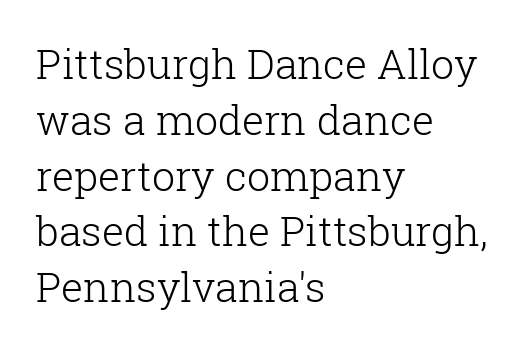
Q: Is the text bold? A: No.
Q: Is the text italic (slanted)? A: No, it is upright.
Q: Is the typeface a serif or a sans-serif typeface? A: Serif.
Q: Is the text underlined? A: No.
Q: How is the paragraph aligned? A: Left-aligned.
Q: Is the spacing between letters normal or unusually wide? A: Normal.
Q: Is the spacing between lines tight, normal or loose? A: Normal.
Q: Width (condensed, normal, or wide)? A: Normal.
Q: Stroke contrast? A: Low.
Q: x-height? A: Medium.
Q: Monospaced? A: No.
